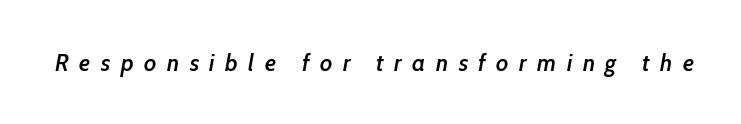
Stems and bowls a touch heavier than normal — semibold. Looking at the ascenders, they clearly lean. The zone under the glyphs is completely vacant. Letter spacing: wide.
